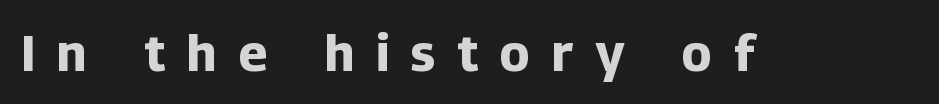
The axis of the letterforms is exactly vertical. Rule under the text: the space is simply empty. Do the characters align in a grid? No, the font is proportional. Is the type bold? Yes — the strokes are clearly thick and heavy. The characters display no serif detailing; their extremities are plain.
